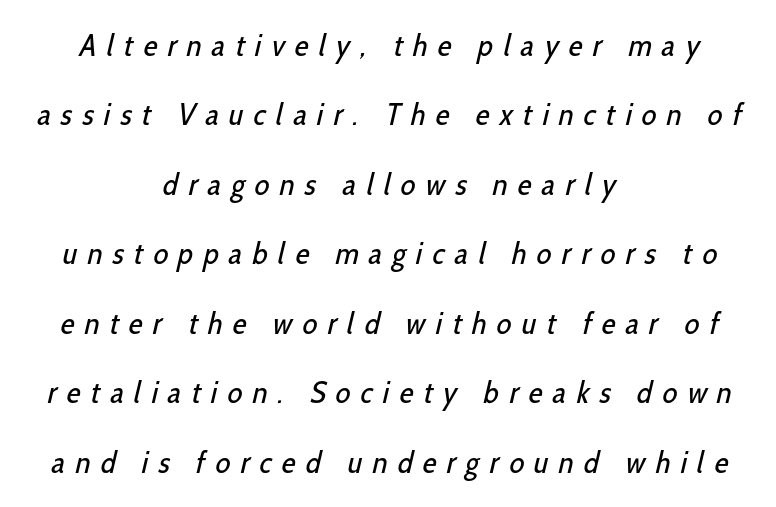
Q: Is the text bold? A: No.
Q: Is the typeface a serif or a sans-serif typeface? A: Sans-serif.
Q: Is the text underlined? A: No.
Q: How is the paragraph aligned? A: Centered.
Q: Is the spacing between letters normal or unusually wide? A: Unusually wide.
Q: Is the spacing between lines tight, normal or loose? A: Loose.
Q: Width (condensed, normal, or wide)? A: Condensed.
Q: Stroke contrast? A: Low.
Q: x-height? A: Medium.
Q: Monospaced? A: No.
